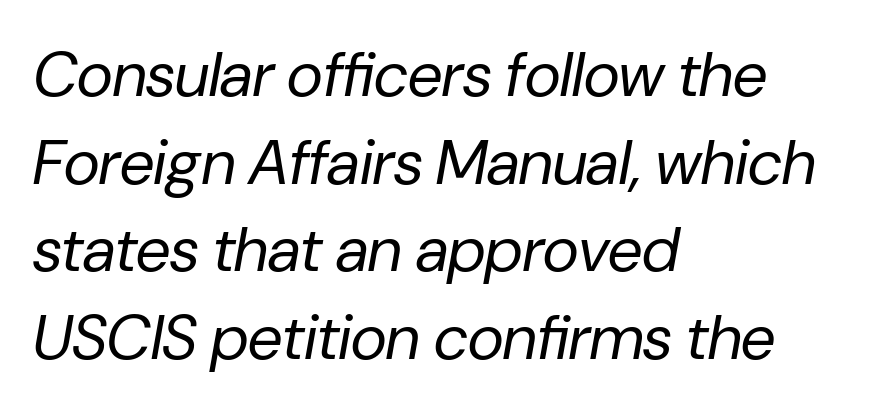
{"italic": "yes", "lean": "right", "slant_degrees": 10, "bold": "no", "weight": "regular", "width": "normal", "stroke_contrast": "low", "x_height": "medium", "monospaced": "no", "underline": "no", "align": "left", "line_spacing": "normal", "line_spacing_ratio": 1.39, "letter_spacing": "normal", "letter_spacing_em": 0.0, "glyph_px": 63}
